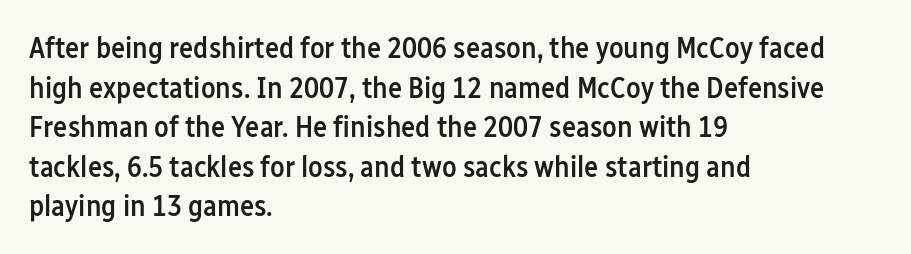
The image shows 30 px semibold, condensed sans-serif type, upright; set left-aligned, normal line spacing (1.32x), normal letter spacing, not underlined; low stroke contrast and a medium x-height.
